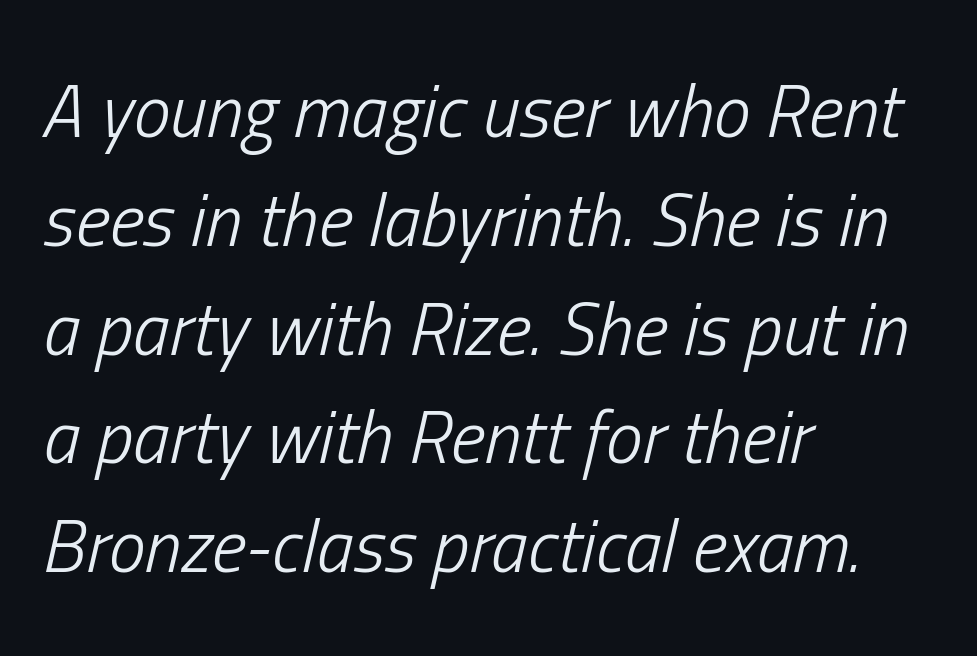
Q: Is the text bold? A: No.
Q: Is the text italic (slanted)? A: Yes, it leans right by about 13 degrees.
Q: Is the text underlined? A: No.
Q: How is the paragraph aligned? A: Left-aligned.
Q: Is the spacing between letters normal or unusually wide? A: Normal.
Q: Is the spacing between lines tight, normal or loose? A: Normal.
Q: Width (condensed, normal, or wide)? A: Condensed.
Q: Stroke contrast? A: Low.
Q: x-height? A: Medium.
Q: Monospaced? A: No.
